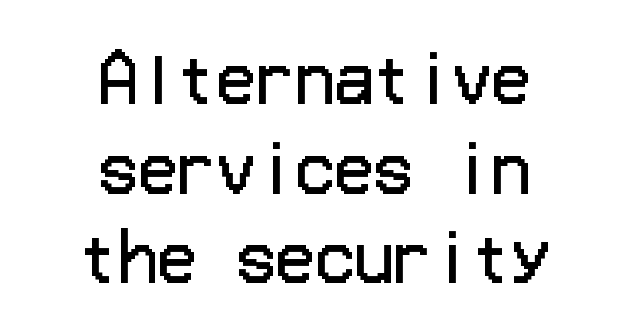
Teacher's note: observe the equal gaps on both sides — that is centered alignment. Baseline-to-baseline distance is the conventional proportion of letter height. This is sans-serif lettering, the kind often seen on screens and signage. The type sits square on the baseline with zero lean. The typesetting does not lean heavy: it is not bold. Only glyphs here, with clear space below each row.
